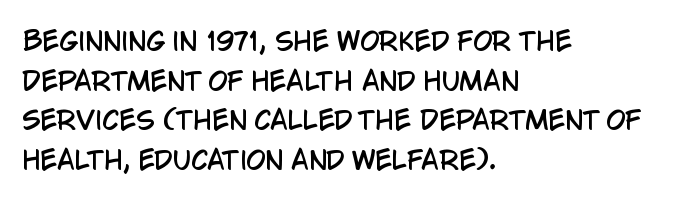
Q: Is the text italic (slanted)? A: No, it is upright.
Q: Is the text underlined? A: No.
Q: How is the paragraph aligned? A: Left-aligned.
Q: Is the spacing between letters normal or unusually wide? A: Normal.
Q: Is the spacing between lines tight, normal or loose? A: Normal.
